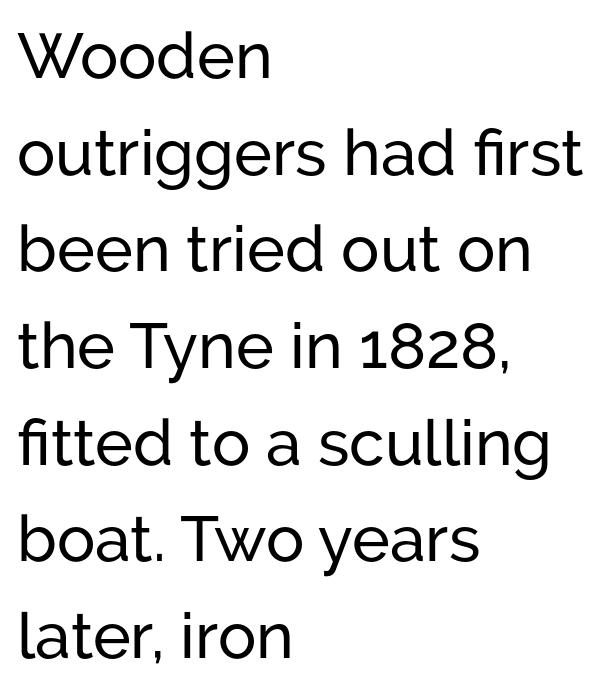
The image shows 64 px sans-serif type, upright; set left-aligned, normal line spacing (1.51x), normal letter spacing, not underlined; low stroke contrast and a medium x-height.
